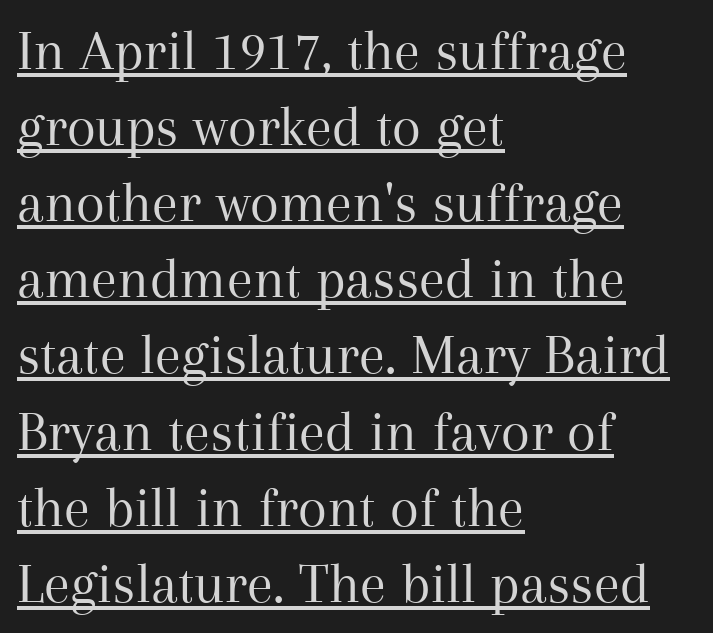
Q: Is the text bold? A: No.
Q: Is the text italic (slanted)? A: No, it is upright.
Q: Is the typeface a serif or a sans-serif typeface? A: Serif.
Q: Is the text underlined? A: Yes.
Q: How is the paragraph aligned? A: Left-aligned.
Q: Is the spacing between letters normal or unusually wide? A: Normal.
Q: Is the spacing between lines tight, normal or loose? A: Normal.
Q: Width (condensed, normal, or wide)? A: Normal.
Q: Stroke contrast? A: Medium.
Q: x-height? A: Medium.
Q: Monospaced? A: No.
